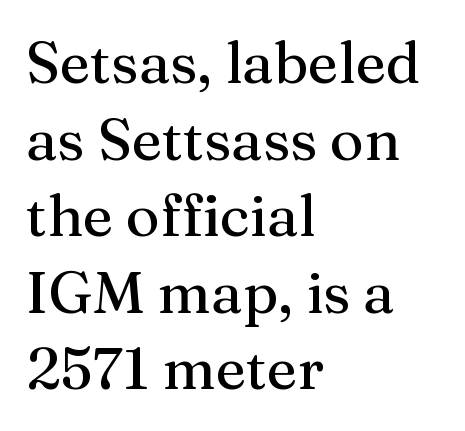
I'd call this a serif setting — the letters wear small feet. Is this a fixed-width face? No — the glyphs have proportional, varying widths. The specimen omits any rule beneath the text block's lines. Nobody touched the tracking dial on this one.
